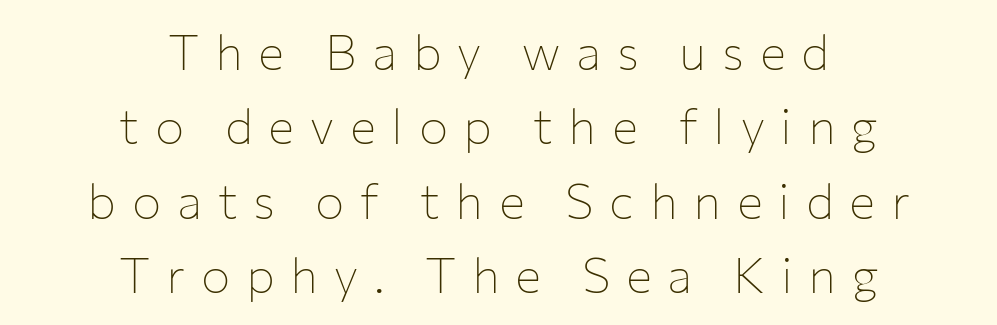
{"serif": "no", "italic": "no", "bold": "no", "weight": "thin", "width": "normal", "stroke_contrast": "low", "x_height": "medium", "monospaced": "no", "underline": "no", "align": "center", "line_spacing": "normal", "line_spacing_ratio": 1.52, "letter_spacing": "wide", "letter_spacing_em": 0.32, "glyph_px": 49}
